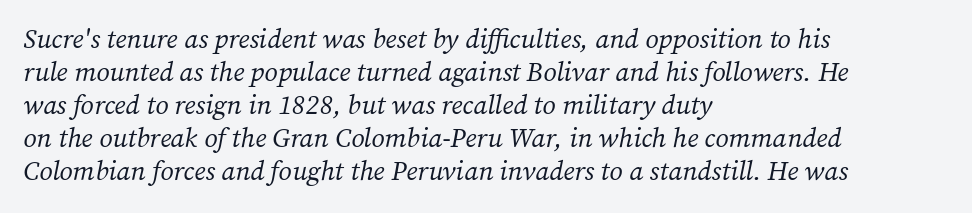
Q: Is the text bold? A: No.
Q: Is the text italic (slanted)? A: Yes, it leans right by about 12 degrees.
Q: Is the text underlined? A: No.
Q: How is the paragraph aligned? A: Left-aligned.
Q: Is the spacing between letters normal or unusually wide? A: Normal.
